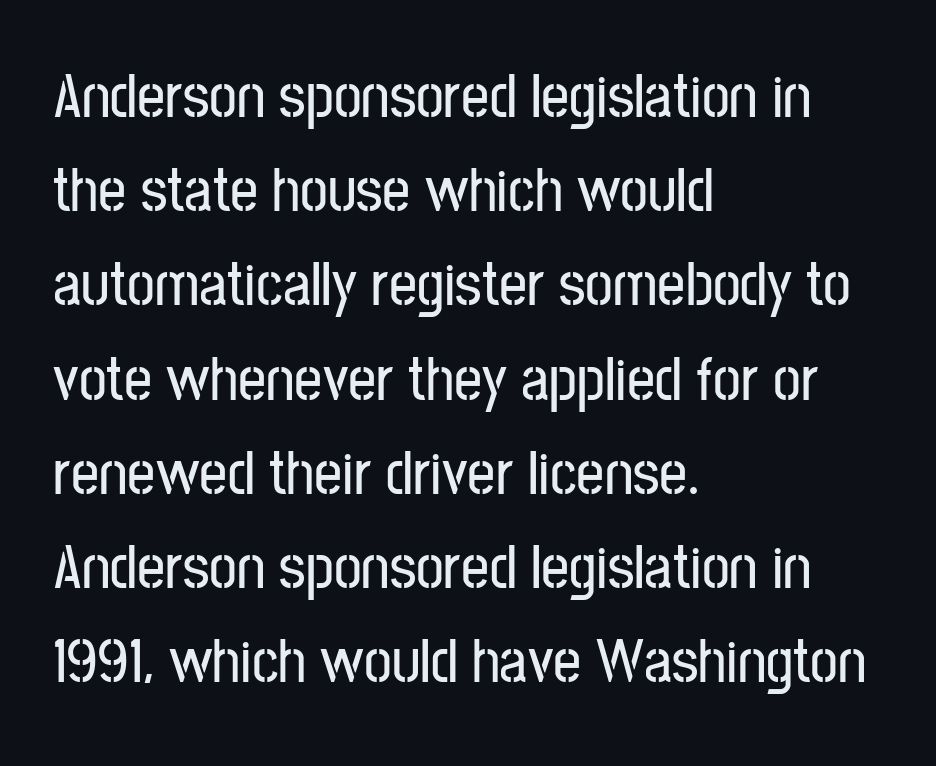
The image shows 62 px condensed sans-serif type, upright; set left-aligned, normal line spacing (1.52x), normal letter spacing, not underlined; low stroke contrast and a medium x-height.
